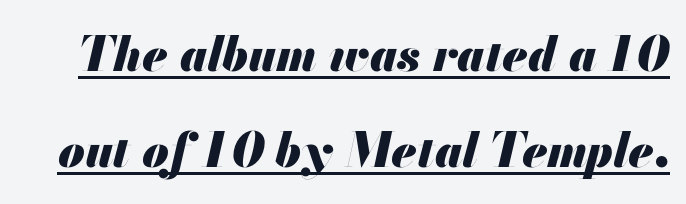
Q: Is the text bold? A: Yes.
Q: Is the text italic (slanted)? A: Yes, it leans right by about 13 degrees.
Q: Is the text underlined? A: Yes.
Q: Is the spacing between letters normal or unusually wide? A: Normal.
Q: Is the spacing between lines tight, normal or loose? A: Loose.
Q: Width (condensed, normal, or wide)? A: Normal.
Q: Stroke contrast? A: Medium.
Q: x-height? A: Small.
Q: Monospaced? A: No.
